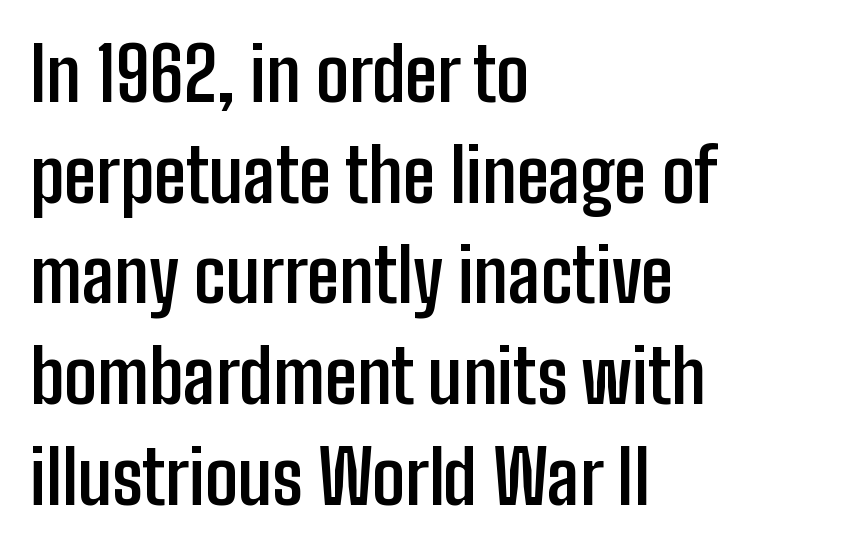
{"serif": "no", "italic": "no", "bold": "yes", "weight": "semibold", "width": "condensed", "stroke_contrast": "low", "x_height": "medium", "monospaced": "no", "underline": "no", "align": "left", "line_spacing": "normal", "line_spacing_ratio": 1.38, "letter_spacing": "normal", "letter_spacing_em": 0.0, "glyph_px": 73}
